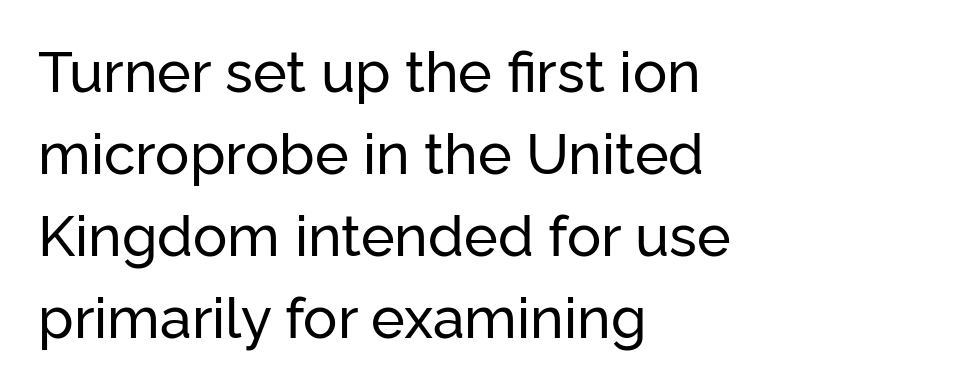
Q: Is the text italic (slanted)? A: No, it is upright.
Q: Is the typeface a serif or a sans-serif typeface? A: Sans-serif.
Q: Is the text underlined? A: No.
Q: How is the paragraph aligned? A: Left-aligned.
Q: Is the spacing between letters normal or unusually wide? A: Normal.
Q: Is the spacing between lines tight, normal or loose? A: Normal.
Q: Width (condensed, normal, or wide)? A: Normal.
Q: Stroke contrast? A: Low.
Q: x-height? A: Medium.
Q: Monospaced? A: No.
